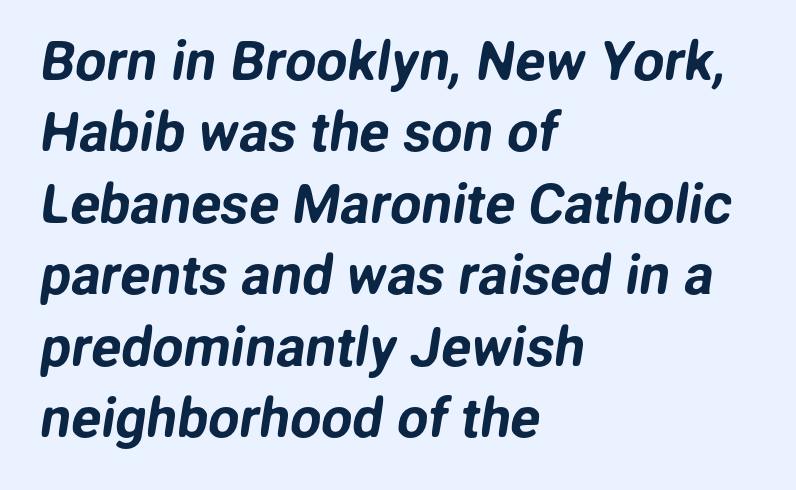
The image shows 55 px sans-serif type; set left-aligned, normal line spacing (1.3x), normal letter spacing, not underlined; low stroke contrast and a medium x-height.
